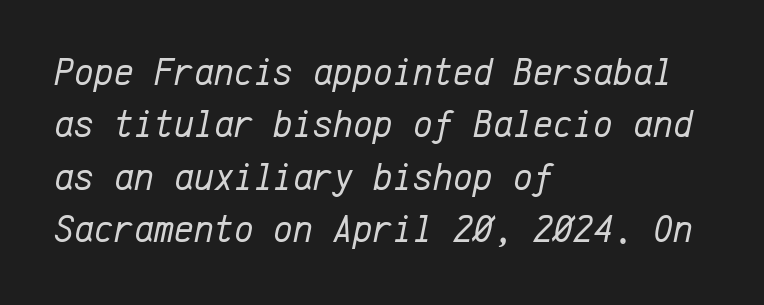
{"italic": "yes", "lean": "right", "slant_degrees": 12, "bold": "no", "weight": "regular", "width": "normal", "stroke_contrast": "low", "x_height": "medium", "monospaced": "yes", "underline": "no", "align": "left", "line_spacing": "normal", "line_spacing_ratio": 1.38, "letter_spacing": "normal", "letter_spacing_em": 0.0, "glyph_px": 38}
